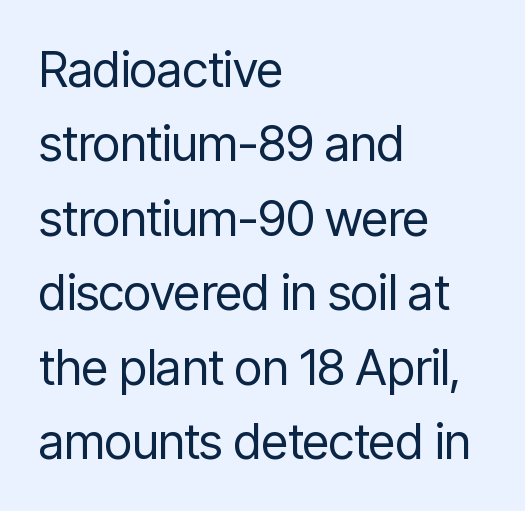
The image shows 49 px regular-weight, condensed sans-serif type, upright; set left-aligned, normal line spacing (1.52x), normal letter spacing, not underlined; low stroke contrast and a medium x-height.
